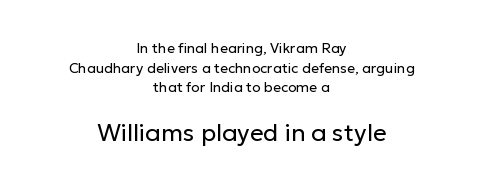
Stroke thickness stays within the range of a standard reading face or lighter. Block two is the big one; block one sits smaller above it. These lines are centered, leaving both edges ragged. Glyph-to-glyph distance matches everyday printed text. Unlike italic type, these characters show no tilt at all.
